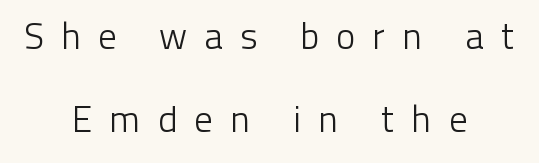
Q: Is the text bold? A: No.
Q: Is the text italic (slanted)? A: No, it is upright.
Q: Is the typeface a serif or a sans-serif typeface? A: Sans-serif.
Q: Is the text underlined? A: No.
Q: How is the paragraph aligned? A: Centered.
Q: Is the spacing between letters normal or unusually wide? A: Unusually wide.
Q: Is the spacing between lines tight, normal or loose? A: Loose.
Q: Width (condensed, normal, or wide)? A: Normal.
Q: Stroke contrast? A: Low.
Q: x-height? A: Medium.
Q: Monospaced? A: No.
